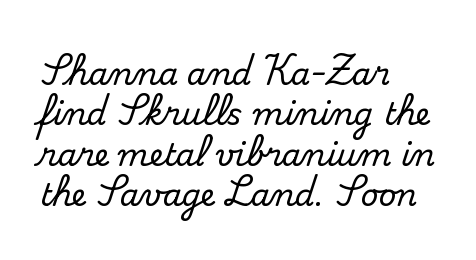
Q: Is the text italic (slanted)? A: Yes.
Q: Is the text underlined? A: No.
Q: How is the paragraph aligned? A: Left-aligned.
Q: Is the spacing between letters normal or unusually wide? A: Normal.
Q: Is the spacing between lines tight, normal or loose? A: Normal.
Q: Width (condensed, normal, or wide)? A: Normal.
Q: Stroke contrast? A: Medium.
Q: x-height? A: Small.
Q: Monospaced? A: No.
